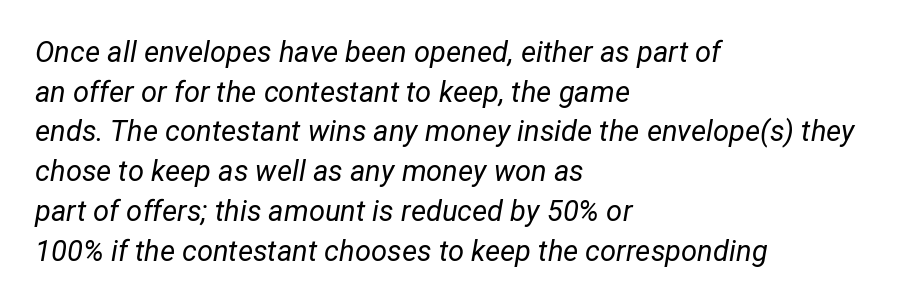
The image shows 29 px regular-weight type, italic (leaning right); set left-aligned, normal line spacing (1.37x), normal letter spacing, not underlined; low stroke contrast and a medium x-height.
